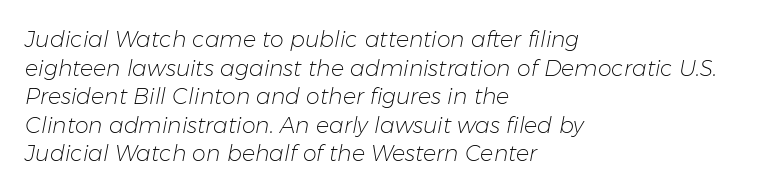
Plain, unruled lines of type. The glyphs look as if they've been sheared to an angle. The strokes carry an ordinary text weight at most. Students, observe: this is what conventionally led text looks like. The lines are quadded left. Glyph-to-glyph distance matches everyday printed text.
